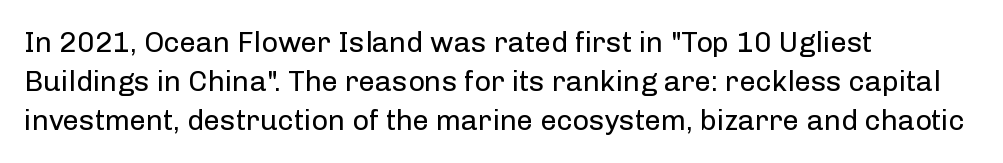
{"serif": "no", "italic": "no", "bold": "no", "weight": "regular", "width": "normal", "stroke_contrast": "low", "x_height": "medium", "monospaced": "no", "underline": "no", "align": "left", "line_spacing": "normal", "line_spacing_ratio": 1.35, "letter_spacing": "normal", "letter_spacing_em": 0.0, "glyph_px": 29}
